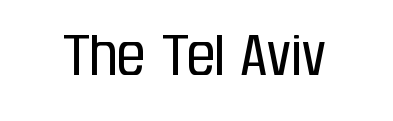
{"serif": "no", "italic": "no", "bold": "no", "weight": "regular", "width": "condensed", "stroke_contrast": "low", "x_height": "large", "monospaced": "no", "underline": "no", "letter_spacing": "normal", "letter_spacing_em": 0.0, "glyph_px": 56}
